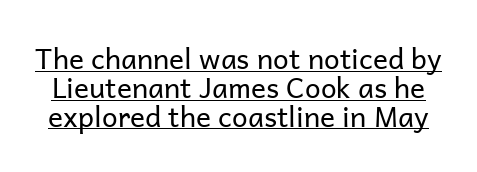
{"serif": "no", "italic": "no", "bold": "no", "weight": "regular", "width": "normal", "stroke_contrast": "low", "x_height": "medium", "monospaced": "no", "underline": "yes", "line_spacing": "tight", "line_spacing_ratio": 1.03, "letter_spacing": "normal", "letter_spacing_em": 0.0, "glyph_px": 28}
